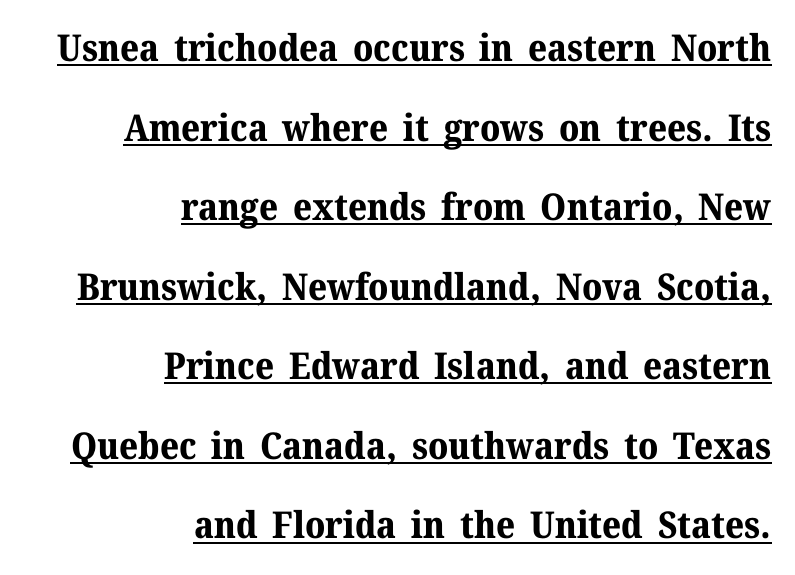
Q: Is the text bold? A: Yes.
Q: Is the text italic (slanted)? A: No, it is upright.
Q: Is the typeface a serif or a sans-serif typeface? A: Serif.
Q: Is the text underlined? A: Yes.
Q: How is the paragraph aligned? A: Right-aligned.
Q: Is the spacing between letters normal or unusually wide? A: Normal.
Q: Is the spacing between lines tight, normal or loose? A: Loose.
Q: Width (condensed, normal, or wide)? A: Normal.
Q: Stroke contrast? A: Medium.
Q: x-height? A: Medium.
Q: Monospaced? A: No.
